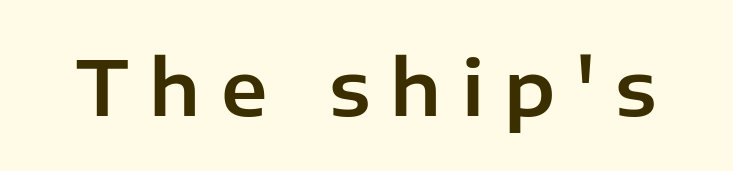
Q: Is the text italic (slanted)? A: No, it is upright.
Q: Is the typeface a serif or a sans-serif typeface? A: Sans-serif.
Q: Is the text underlined? A: No.
Q: Is the spacing between letters normal or unusually wide? A: Unusually wide.
Q: Width (condensed, normal, or wide)? A: Normal.
Q: Stroke contrast? A: Low.
Q: x-height? A: Medium.
Q: Monospaced? A: No.
